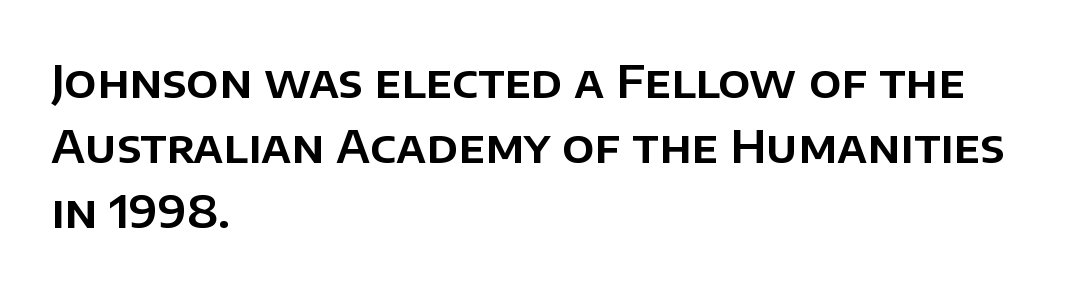
{"serif": "no", "italic": "no", "width": "normal", "stroke_contrast": "low", "x_height": "large", "monospaced": "no", "underline": "no", "align": "left", "line_spacing": "normal", "line_spacing_ratio": 1.45, "letter_spacing": "normal", "letter_spacing_em": 0.0, "glyph_px": 45}
